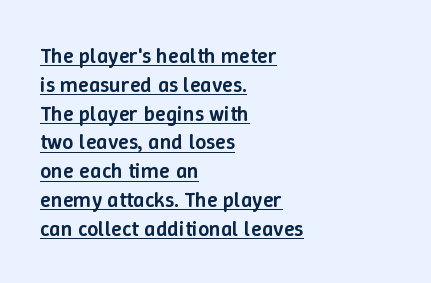
The tracking reads as untouched default to a designer's eye. Beneath each row of characters lies a ruled line. Students, observe: this is what conventionally led text looks like. Strokes here are thickened, but only to semibold level. These lines were composed using upright roman letters. Typeset ragged right — the left edge is the straight one.
